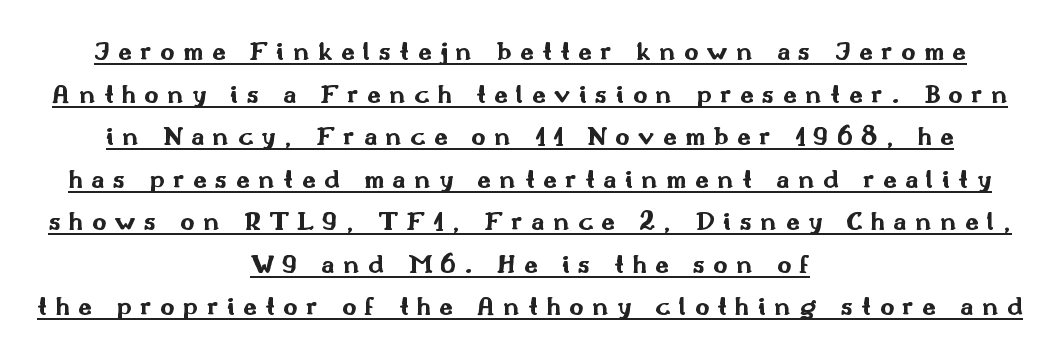
This block has exactly the height ordinary leading produces. Varying glyph widths throughout — classic text-font behaviour. A roman cut, with each character standing at attention. Serifs: no, the terminals of the letterforms are clean.
